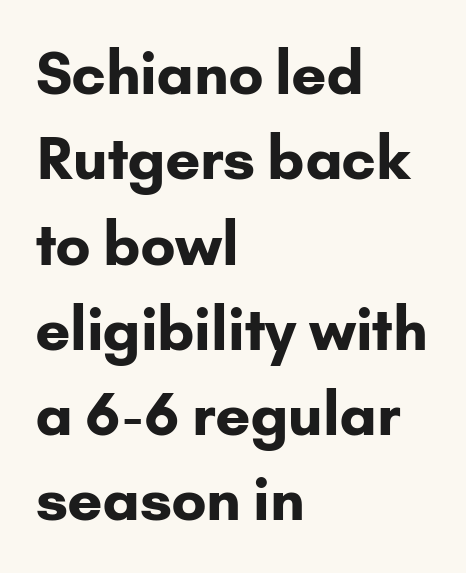
The image shows 58 px bold sans-serif type, upright; set left-aligned, normal line spacing (1.47x), normal letter spacing, not underlined; low stroke contrast and a small x-height.
